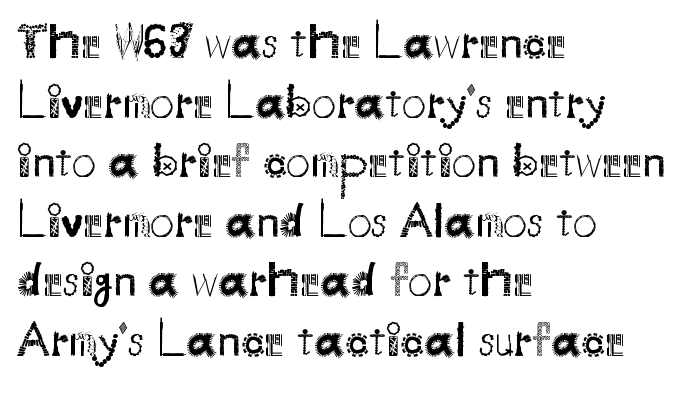
The face looks like a standard text weight, possibly lighter. To sum up the face: it is a sans, with no serifs. Every character sits straight up, as roman type does. Decoration check: the copy has no underline.
